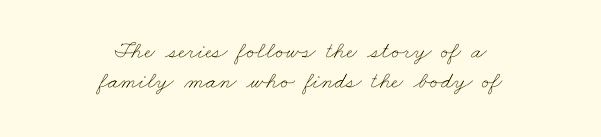
The line texture is even and compact thanks to regular tracking. The font sits on the lighter half of the weight spectrum, regular included. Every row of glyphs is offset so its center matches the block's center. Unmarked baselines from the first word to the last.
